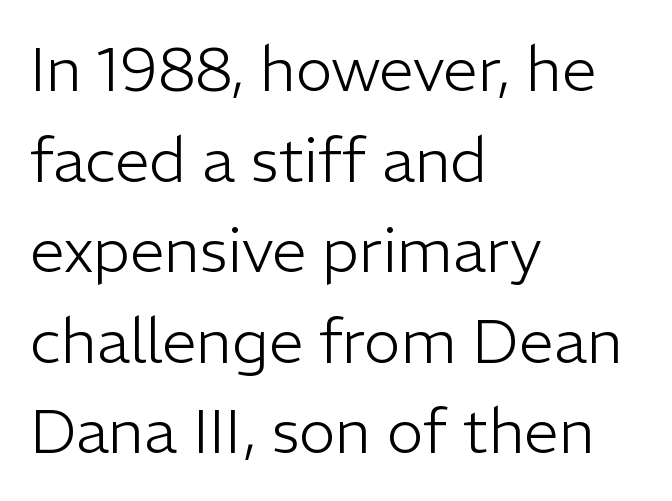
Does the type have serifs? No, each stem ends abruptly. Casual observation: everything's shoved over to the left. Quick note: underline off. Notice how descenders clear the ascenders below comfortably — that's standard leading. Tracking here is standard; glyphs follow each other at the usual distance.
